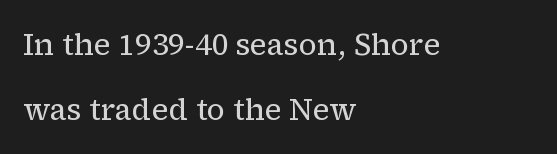
Just letters on the line, the space beneath them empty. Students, observe: this is what heavily led, spacious text looks like. The letters sit at their default tracking, neither squeezed nor spread. Are there feet on the stems? There are — it's a serif. Weight: not bold — regular or lighter. Is there any slant? The stems are plumb.
